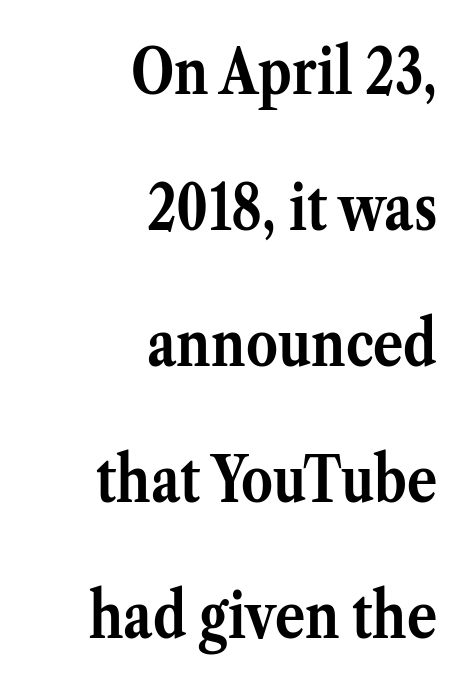
Q: Is the text bold? A: Yes.
Q: Is the text italic (slanted)? A: No, it is upright.
Q: Is the typeface a serif or a sans-serif typeface? A: Serif.
Q: Is the text underlined? A: No.
Q: How is the paragraph aligned? A: Right-aligned.
Q: Is the spacing between letters normal or unusually wide? A: Normal.
Q: Is the spacing between lines tight, normal or loose? A: Loose.
Q: Width (condensed, normal, or wide)? A: Normal.
Q: Stroke contrast? A: Medium.
Q: x-height? A: Medium.
Q: Monospaced? A: No.
